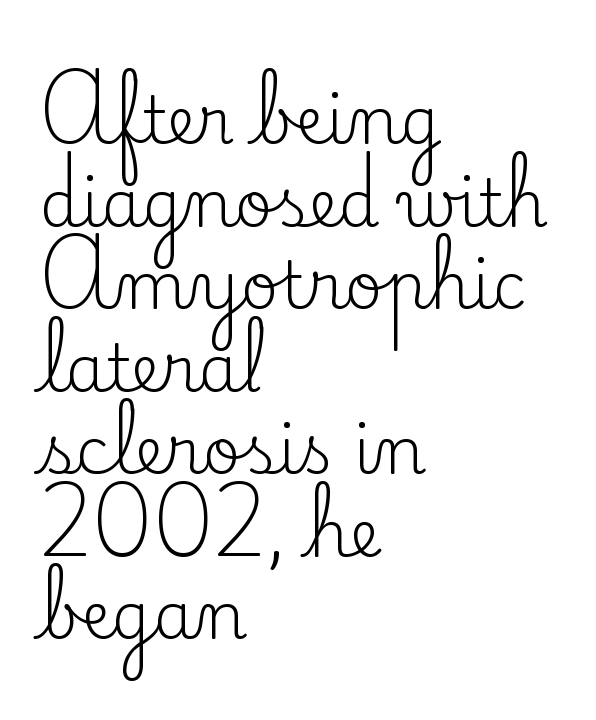
Q: Is the text bold? A: No.
Q: Is the text italic (slanted)? A: No, it is upright.
Q: Is the text underlined? A: No.
Q: How is the paragraph aligned? A: Left-aligned.
Q: Is the spacing between letters normal or unusually wide? A: Normal.
Q: Is the spacing between lines tight, normal or loose? A: Normal.
Q: Width (condensed, normal, or wide)? A: Normal.
Q: Stroke contrast? A: Low.
Q: x-height? A: Small.
Q: Monospaced? A: No.
